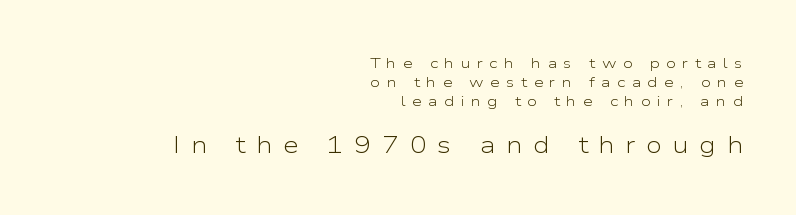
Q: Is the text bold? A: No.
Q: Is the text italic (slanted)? A: No, it is upright.
Q: Is the text underlined? A: No.
Q: How is the paragraph aligned? A: Right-aligned.
Q: Is the spacing between letters normal or unusually wide? A: Unusually wide.
Q: Is the spacing between lines tight, normal or loose? A: Normal.
Q: Which block of text is set in a larger size, the first (top) or the second (bottom)? A: The second (bottom) one.
